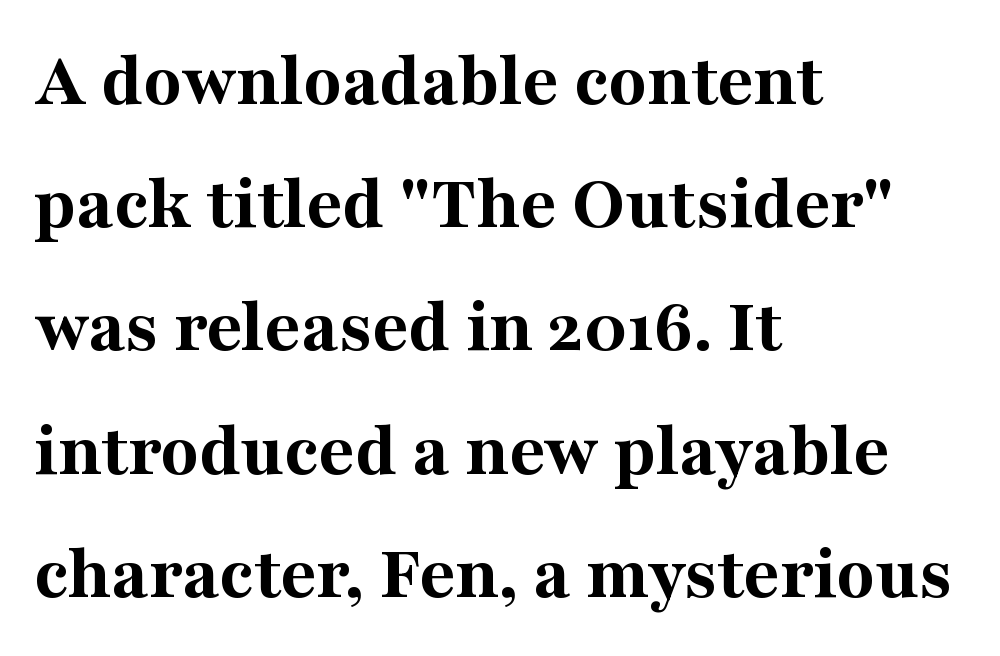
The image shows 78 px bold serif type, upright; set left-aligned, normal line spacing (1.58x), normal letter spacing, not underlined; medium stroke contrast and a medium x-height.
